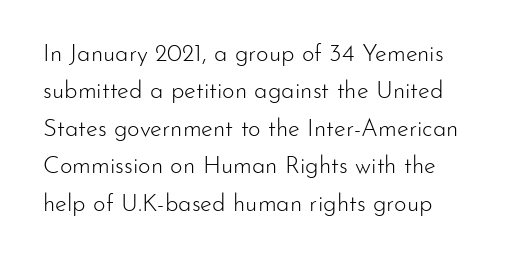
{"italic": "no", "bold": "no", "underline": "no", "line_spacing": "normal", "line_spacing_ratio": 1.56, "letter_spacing": "normal", "letter_spacing_em": 0.0, "glyph_px": 24}
